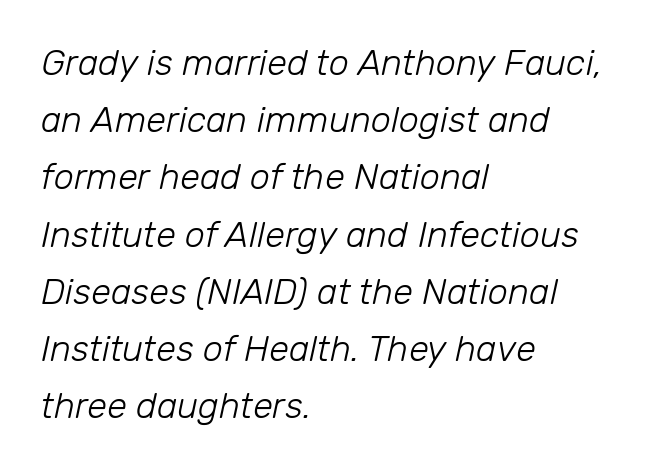
The image shows 36 px light type, italic (leaning right); set left-aligned, normal line spacing (1.59x), normal letter spacing, not underlined; low stroke contrast and a medium x-height.
